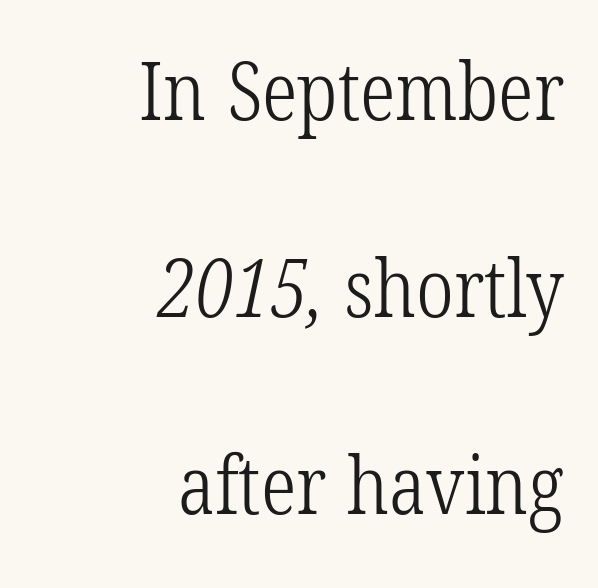
{"serif": "yes", "bold": "no", "weight": "light", "width": "condensed", "stroke_contrast": "low", "x_height": "medium", "monospaced": "no", "underline": "no", "align": "right", "line_spacing": "loose", "line_spacing_ratio": 2.46, "letter_spacing": "normal", "letter_spacing_em": 0.0, "glyph_px": 80}
